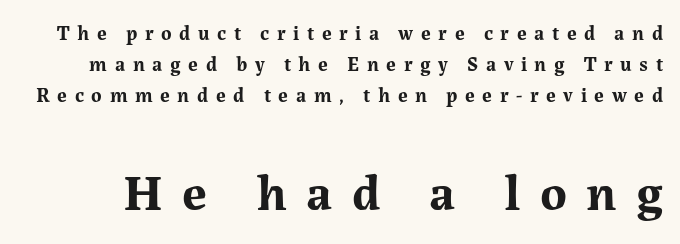
The letters in the lower block stand taller than those in the block above. Compared with typical paragraphs, the rows here are spaced about the same. Each letter keeps its own natural width here, so spacing adapts to shape. Between one letter and the next there's a generous, obvious gap. Bold? Absolutely — the strokes are thick and heavy.
